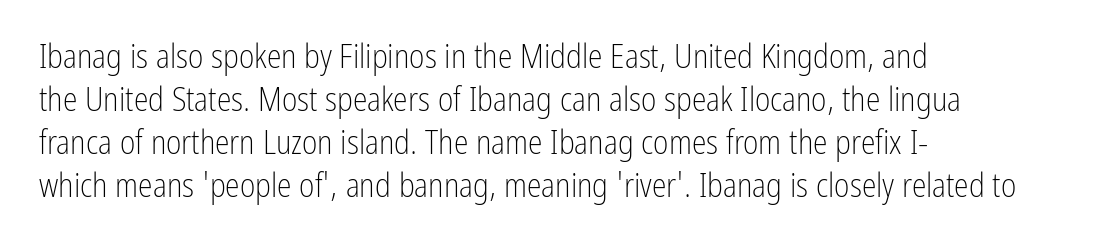
The image shows 33 px light, condensed sans-serif type, upright; set left-aligned, normal line spacing (1.3x), normal letter spacing, not underlined; low stroke contrast and a medium x-height.
